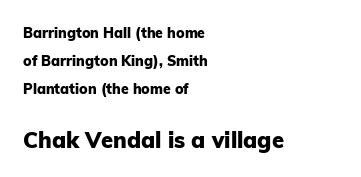
Q: Is the text bold? A: Yes.
Q: Is the text italic (slanted)? A: No, it is upright.
Q: Is the text underlined? A: No.
Q: How is the paragraph aligned? A: Left-aligned.
Q: Is the spacing between letters normal or unusually wide? A: Normal.
Q: Is the spacing between lines tight, normal or loose? A: Loose.
Q: Which block of text is set in a larger size, the first (top) or the second (bottom)? A: The second (bottom) one.
